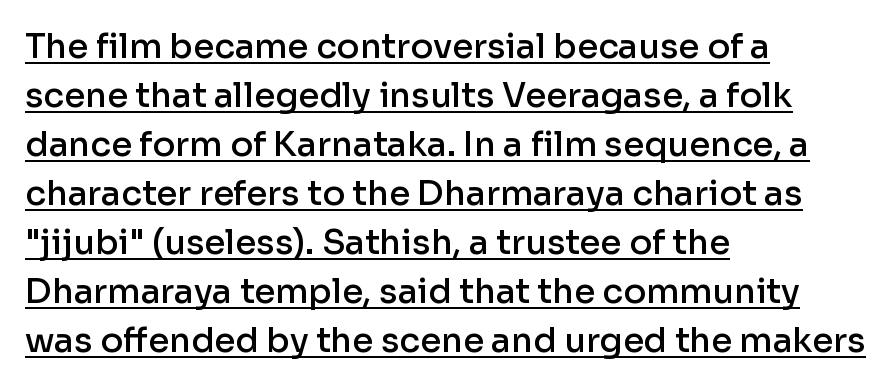
The image shows 34 px semibold sans-serif type, upright; set left-aligned, normal line spacing (1.44x), normal letter spacing, underlined; low stroke contrast and a medium x-height.
